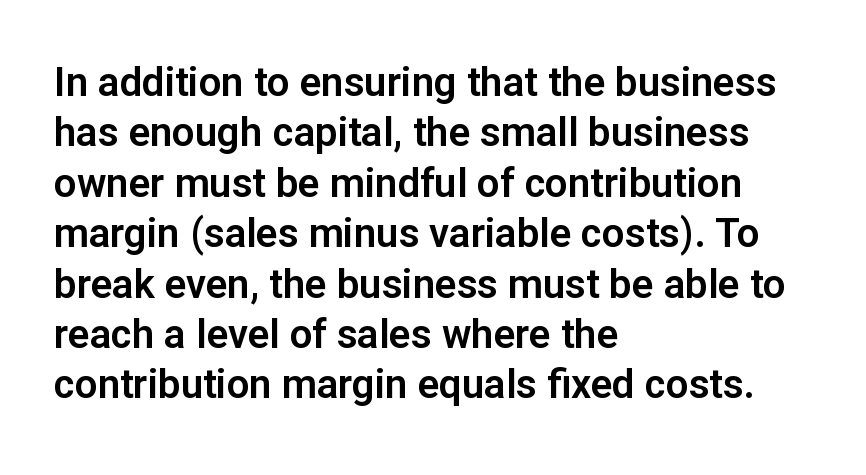
The letters stand upright; this is a roman face. Check under the words: just untouched page. Compared with a centered layout, this one pins lines to the left instead. Baseline-to-baseline distance is the conventional proportion of letter height. Serif or sans? Sans — the stroke terminals are bare.
